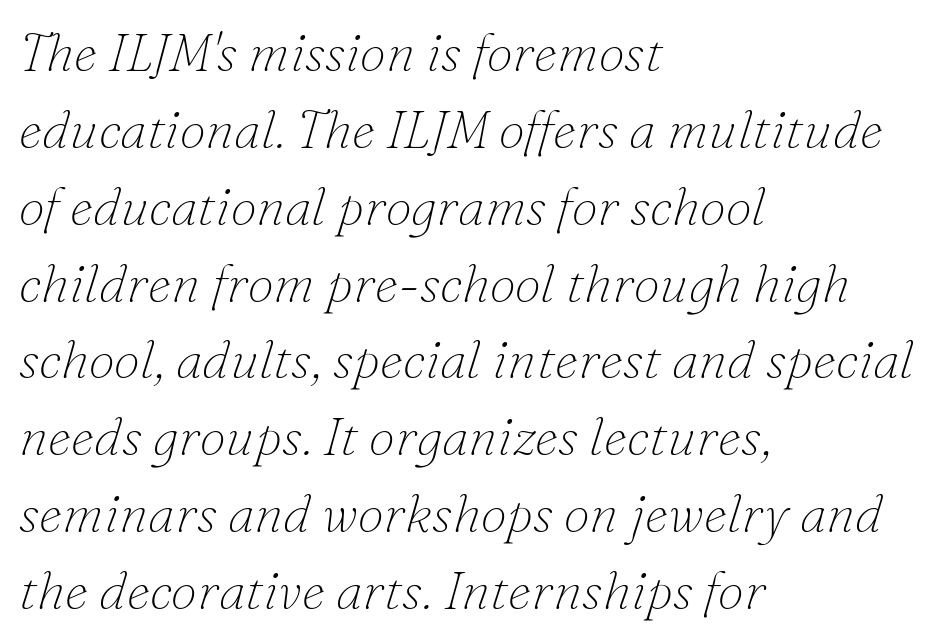
Horizontal alignment here is leftward, the default for most running prose. These lines sit exactly where default settings would place them. Glance below the letters and you will spot only blank space. The face looks like a standard text weight, possibly lighter. The letters carry serifs — small finishing strokes at the ends of their stems. Looking at the ascenders, they clearly lean.
